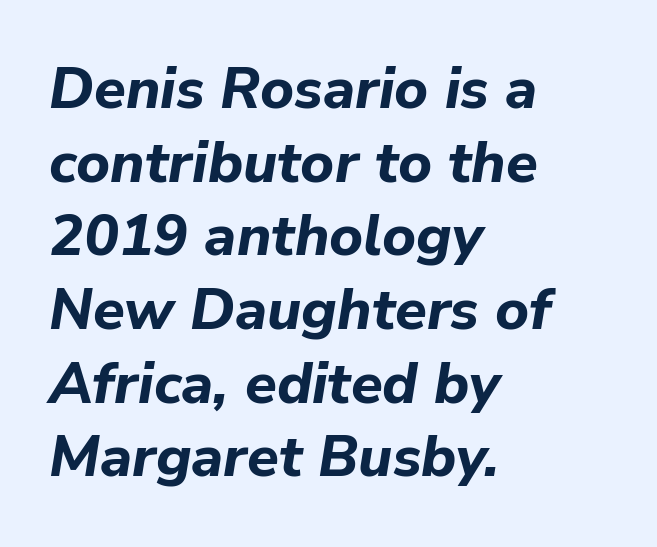
Normally led — the rows are evenly, conventionally spaced. Compared with a centered layout, this one pins lines to the left instead. Is this a fixed-width face? No — the glyphs have proportional, varying widths. The strokes are fattened all the way to bold. Emphasis-style slanted type is in use.
